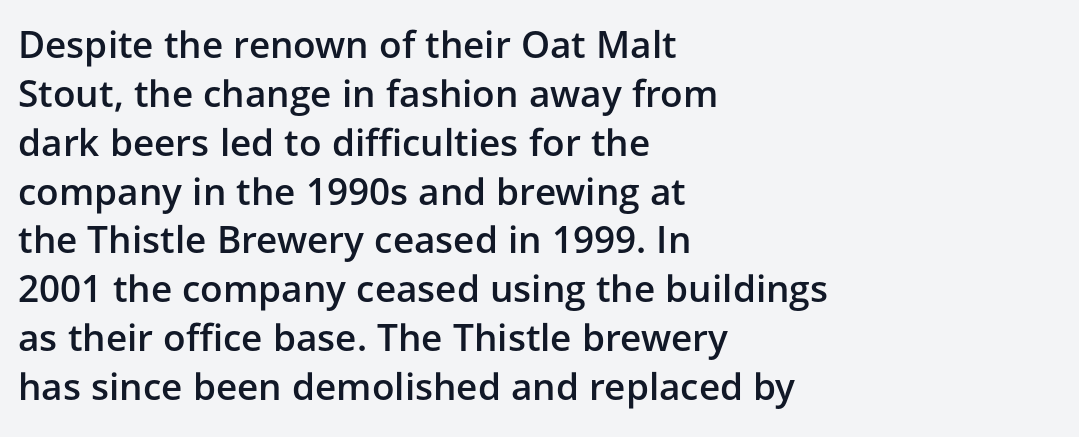
{"serif": "no", "italic": "no", "bold": "semi", "weight": "semibold", "width": "normal", "stroke_contrast": "low", "x_height": "medium", "monospaced": "no", "underline": "no", "align": "left", "line_spacing": "normal", "line_spacing_ratio": 1.32, "letter_spacing": "normal", "letter_spacing_em": 0.0, "glyph_px": 37}
